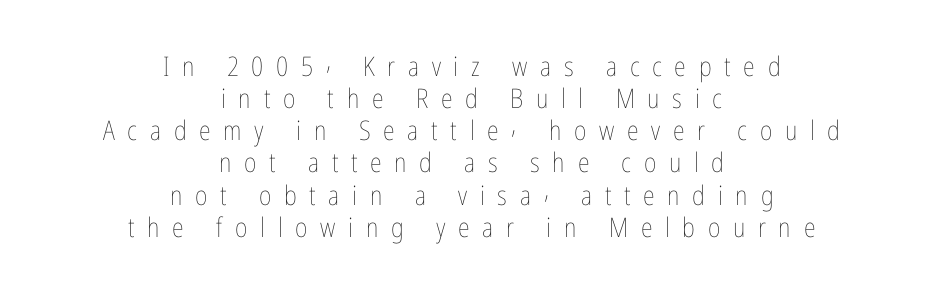
{"italic": "no", "bold": "no", "underline": "no", "align": "center", "line_spacing_ratio": 1.19, "letter_spacing": "wide", "letter_spacing_em": 0.47, "glyph_px": 27}
